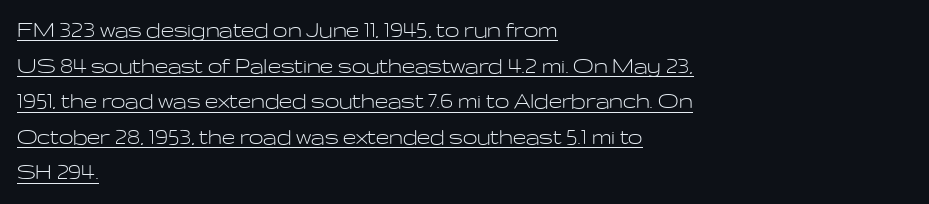
The image shows 26 px text type, upright; set left-aligned, normal line spacing (1.37x), normal letter spacing, underlined.
